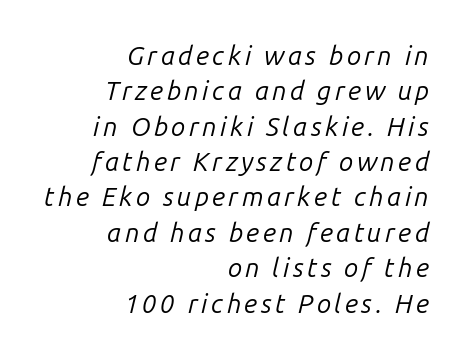
The image shows 26 px text type, italic (leaning right); set right-aligned, normal line spacing (1.36x), not underlined.
